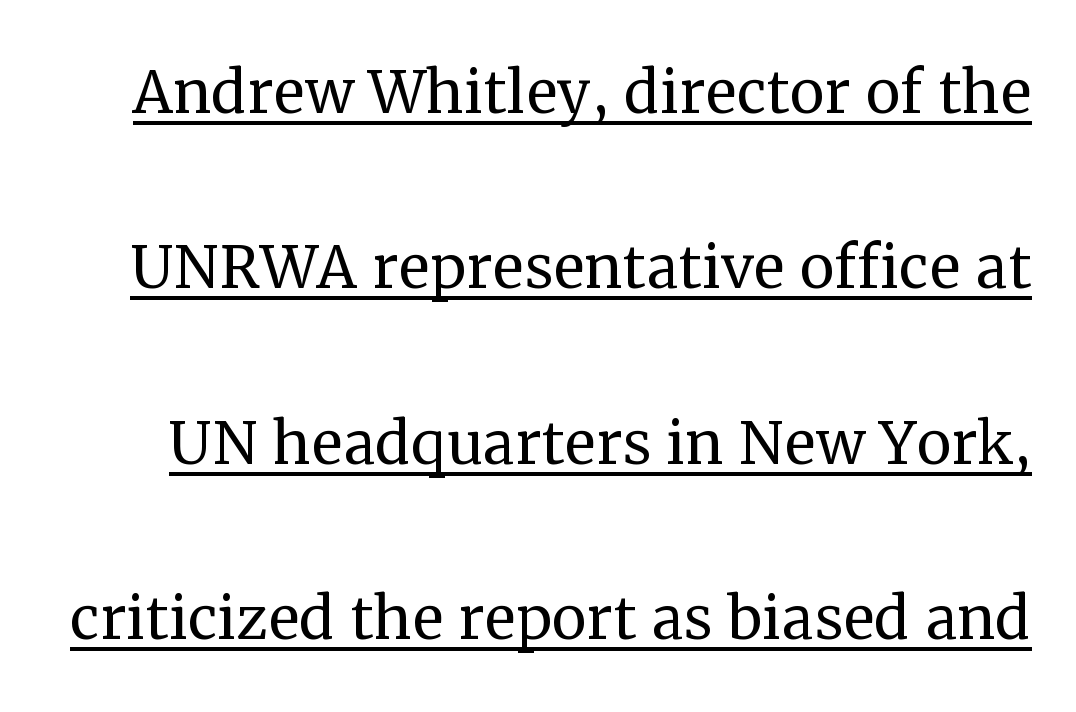
Q: Is the text bold? A: No.
Q: Is the text italic (slanted)? A: No, it is upright.
Q: Is the typeface a serif or a sans-serif typeface? A: Serif.
Q: Is the text underlined? A: Yes.
Q: Is the spacing between letters normal or unusually wide? A: Normal.
Q: Is the spacing between lines tight, normal or loose? A: Loose.
Q: Width (condensed, normal, or wide)? A: Normal.
Q: Stroke contrast? A: Medium.
Q: x-height? A: Medium.
Q: Monospaced? A: No.
